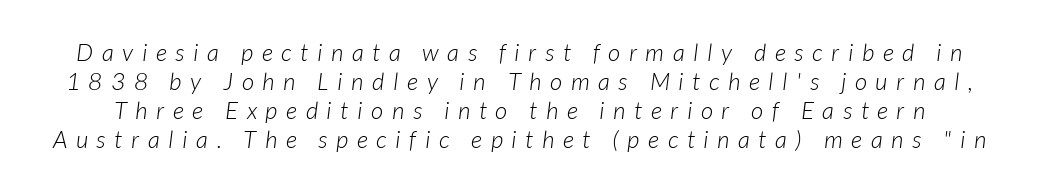
This is not heavy type; no bold has been used. The string is rendered with underlining switched off. What stands out about the letter spacing? Its width — letters are far apart.
